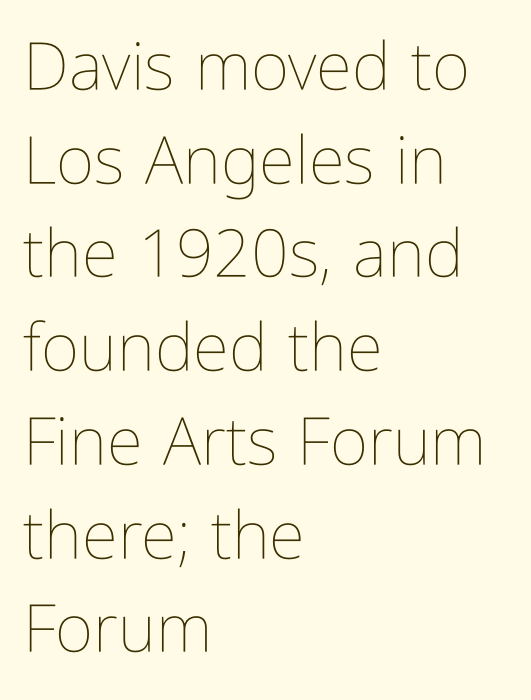
Alignment: flush left. Is this a fixed-width face? No — the glyphs have proportional, varying widths. Characters follow at the spacing the type designer built in. Glance below the letters and you will spot only blank space.
